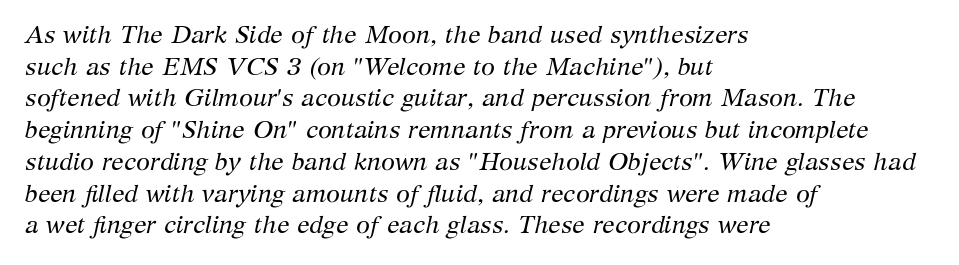
Q: Is the text bold? A: No.
Q: Is the text italic (slanted)? A: Yes, it leans right by about 12 degrees.
Q: Is the text underlined? A: No.
Q: How is the paragraph aligned? A: Left-aligned.
Q: Is the spacing between letters normal or unusually wide? A: Normal.
Q: Is the spacing between lines tight, normal or loose? A: Normal.
